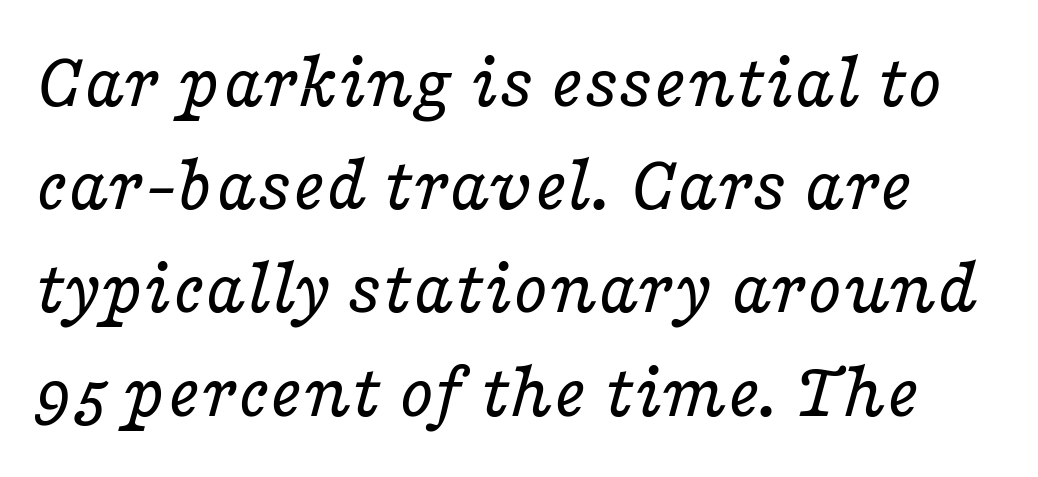
{"serif": "yes", "italic": "yes", "lean": "right", "slant_degrees": 16, "bold": "no", "weight": "regular", "width": "wide", "stroke_contrast": "low", "x_height": "medium", "monospaced": "no", "underline": "no", "line_spacing": "normal", "line_spacing_ratio": 1.29, "letter_spacing": "normal", "letter_spacing_em": 0.0, "glyph_px": 80}
